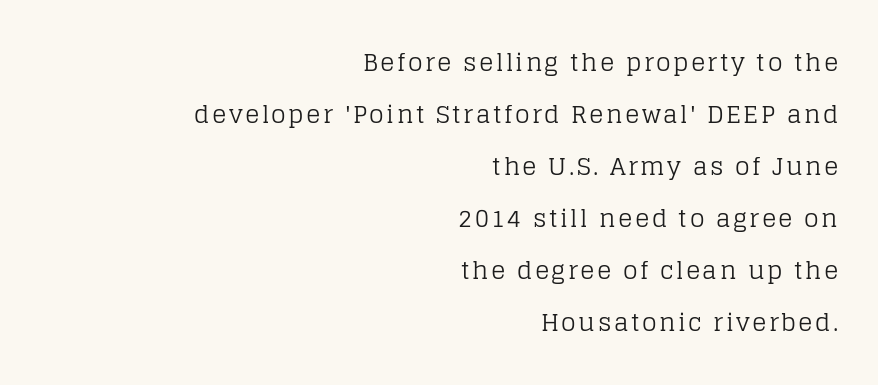
{"italic": "no", "bold": "no", "underline": "no", "align": "right", "line_spacing": "loose", "line_spacing_ratio": 2.17, "glyph_px": 24}
